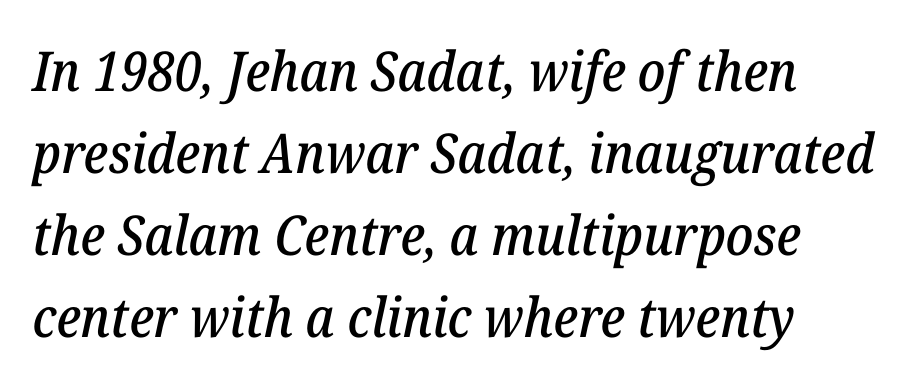
The image shows 55 px serif type, italic (leaning right); set left-aligned, normal line spacing (1.49x), normal letter spacing, not underlined; low stroke contrast and a medium x-height.
